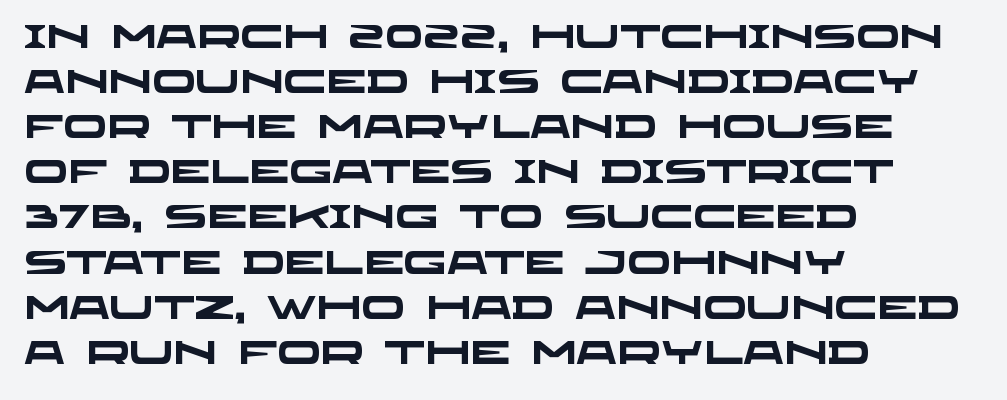
Q: Is the text bold? A: Yes.
Q: Is the typeface a serif or a sans-serif typeface? A: Sans-serif.
Q: Is the text underlined? A: No.
Q: How is the paragraph aligned? A: Left-aligned.
Q: Is the spacing between letters normal or unusually wide? A: Normal.
Q: Is the spacing between lines tight, normal or loose? A: Normal.
Q: Width (condensed, normal, or wide)? A: Wide.
Q: Stroke contrast? A: Low.
Q: x-height? A: Large.
Q: Monospaced? A: No.
